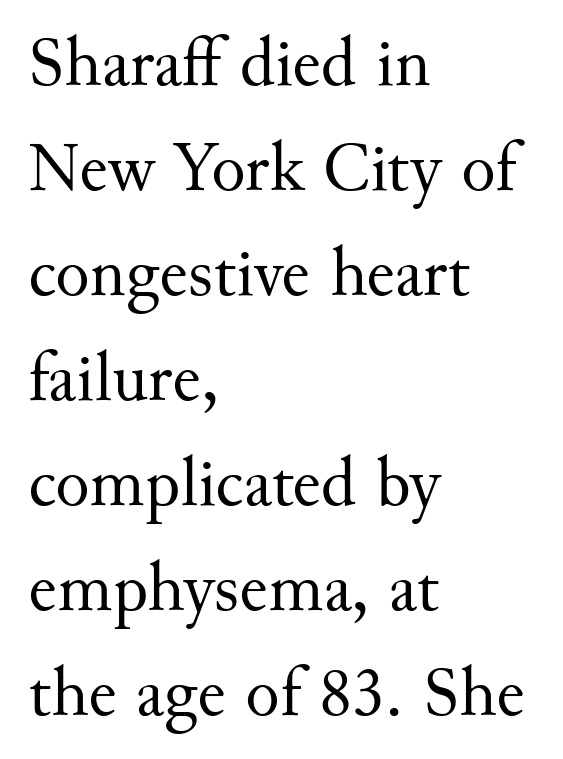
{"serif": "yes", "italic": "no", "bold": "no", "weight": "regular", "width": "normal", "stroke_contrast": "medium", "x_height": "small", "monospaced": "no", "underline": "no", "align": "left", "line_spacing": "normal", "line_spacing_ratio": 1.48, "letter_spacing": "normal", "letter_spacing_em": 0.0, "glyph_px": 71}
